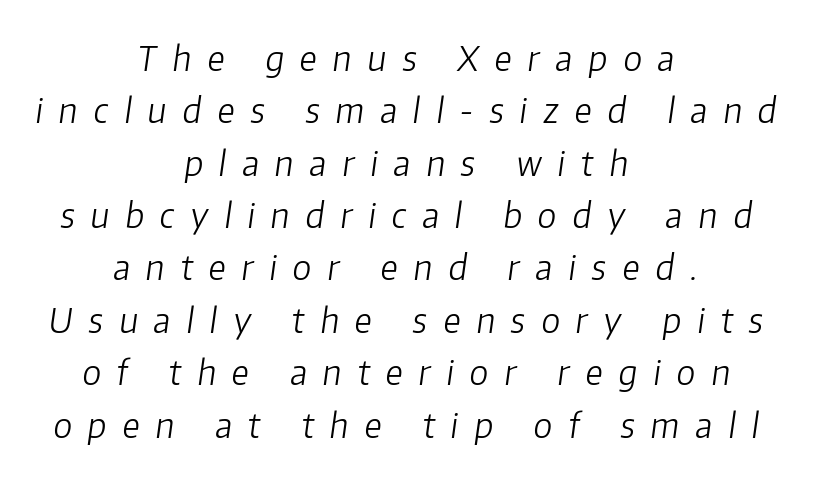
The image shows 34 px light type, italic (leaning right); set centered, normal line spacing (1.54x), unusually wide letter spacing (+0.47 em), not underlined; low stroke contrast and a medium x-height.
